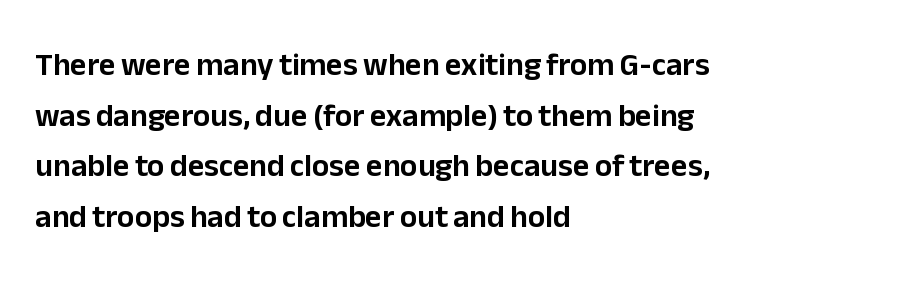
Q: Is the text italic (slanted)? A: No, it is upright.
Q: Is the typeface a serif or a sans-serif typeface? A: Sans-serif.
Q: Is the text underlined? A: No.
Q: How is the paragraph aligned? A: Left-aligned.
Q: Is the spacing between letters normal or unusually wide? A: Normal.
Q: Is the spacing between lines tight, normal or loose? A: Normal.
Q: Width (condensed, normal, or wide)? A: Normal.
Q: Stroke contrast? A: Low.
Q: x-height? A: Medium.
Q: Monospaced? A: No.
